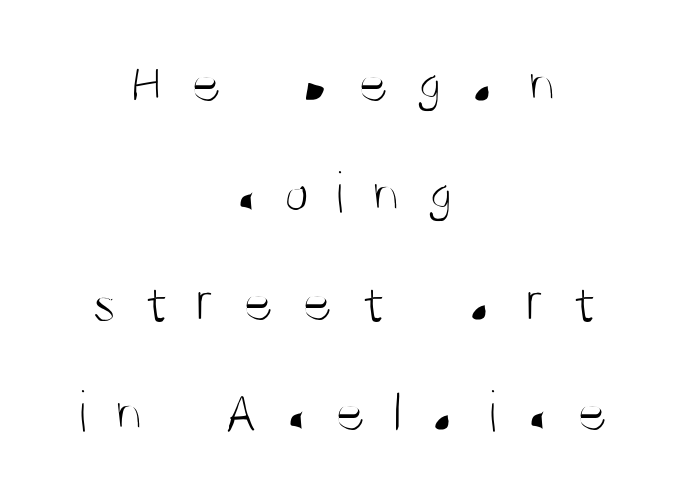
The image shows 59 px light, condensed sans-serif type, upright; set centered, line spacing 1.86x, unusually wide letter spacing (+0.45 em), not underlined; medium stroke contrast and a large x-height.
